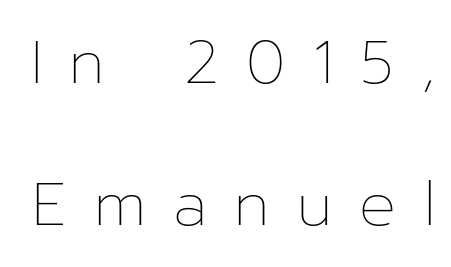
{"italic": "no", "bold": "no", "weight": "thin", "width": "normal", "stroke_contrast": "low", "x_height": "medium", "monospaced": "no", "underline": "no", "line_spacing": "loose", "line_spacing_ratio": 2.32, "letter_spacing": "wide", "letter_spacing_em": 0.45, "glyph_px": 61}
